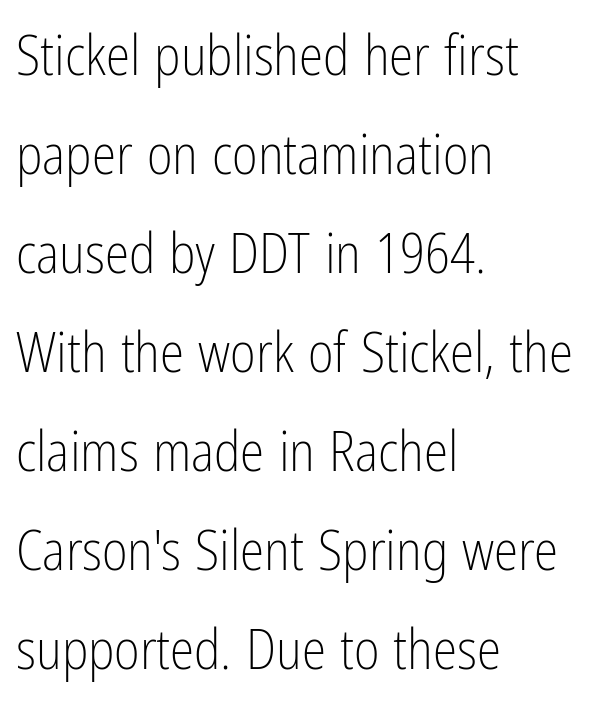
{"serif": "no", "italic": "no", "bold": "no", "weight": "light", "width": "condensed", "stroke_contrast": "low", "x_height": "medium", "monospaced": "no", "underline": "no", "align": "left", "line_spacing_ratio": 1.8, "letter_spacing": "normal", "letter_spacing_em": 0.0, "glyph_px": 55}
